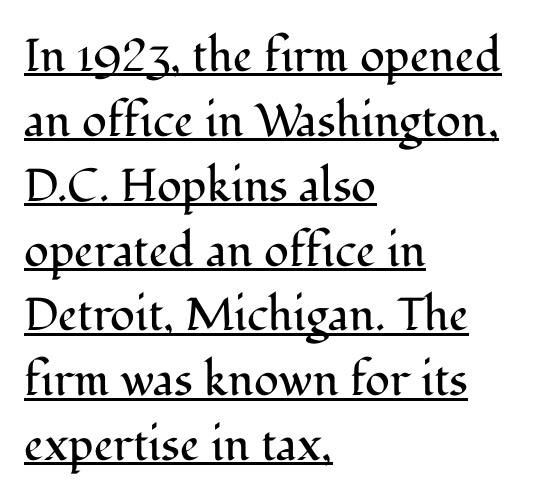
Q: Is the text bold? A: No.
Q: Is the text italic (slanted)? A: No, it is upright.
Q: Is the typeface a serif or a sans-serif typeface? A: Serif.
Q: Is the text underlined? A: Yes.
Q: How is the paragraph aligned? A: Left-aligned.
Q: Is the spacing between letters normal or unusually wide? A: Normal.
Q: Is the spacing between lines tight, normal or loose? A: Normal.
Q: Width (condensed, normal, or wide)? A: Normal.
Q: Stroke contrast? A: Medium.
Q: x-height? A: Medium.
Q: Monospaced? A: No.
